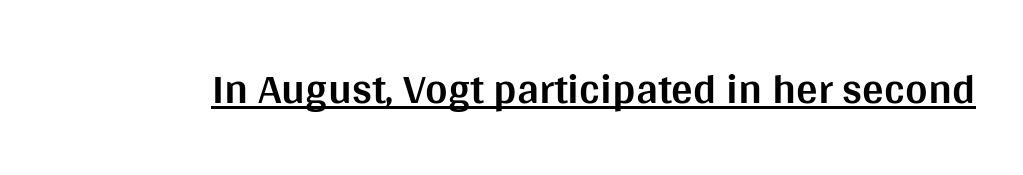
The image shows 43 px bold sans-serif type, upright; set normal letter spacing, underlined; medium stroke contrast and a large x-height.
